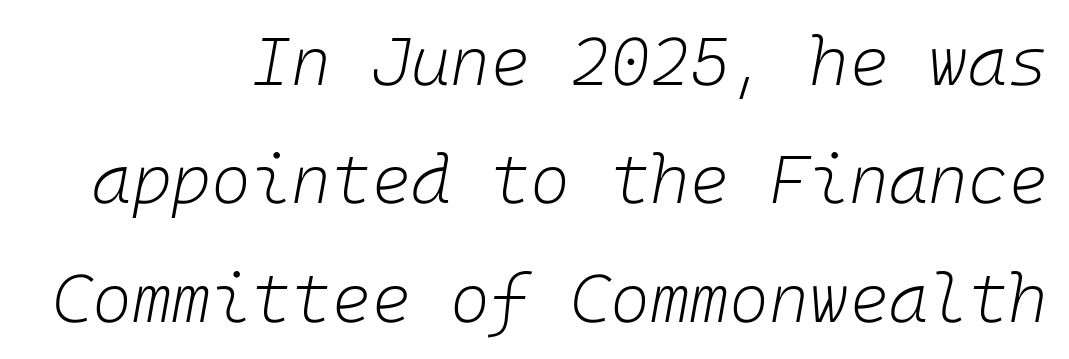
Q: Is the text bold? A: No.
Q: Is the text italic (slanted)? A: Yes, it leans right by about 10 degrees.
Q: Is the text underlined? A: No.
Q: How is the paragraph aligned? A: Right-aligned.
Q: Is the spacing between letters normal or unusually wide? A: Normal.
Q: Width (condensed, normal, or wide)? A: Normal.
Q: Stroke contrast? A: Low.
Q: x-height? A: Medium.
